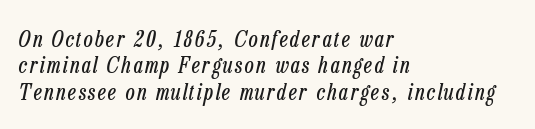
Q: Is the text bold? A: No.
Q: Is the text italic (slanted)? A: Yes, it leans right by about 13 degrees.
Q: Is the text underlined? A: No.
Q: How is the paragraph aligned? A: Left-aligned.
